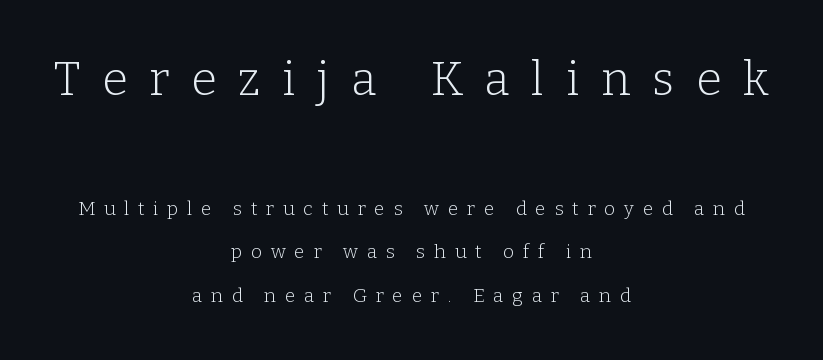
{"serif": "yes", "italic": "no", "bold": "no", "weight": "light", "width": "normal", "stroke_contrast": "low", "x_height": "medium", "monospaced": "no", "underline": "no", "align": "center", "line_spacing": "loose", "line_spacing_ratio": 2.3, "letter_spacing": "wide", "letter_spacing_em": 0.46, "larger_block": "first", "size_ratio": 2.47, "glyph_px": 47}
